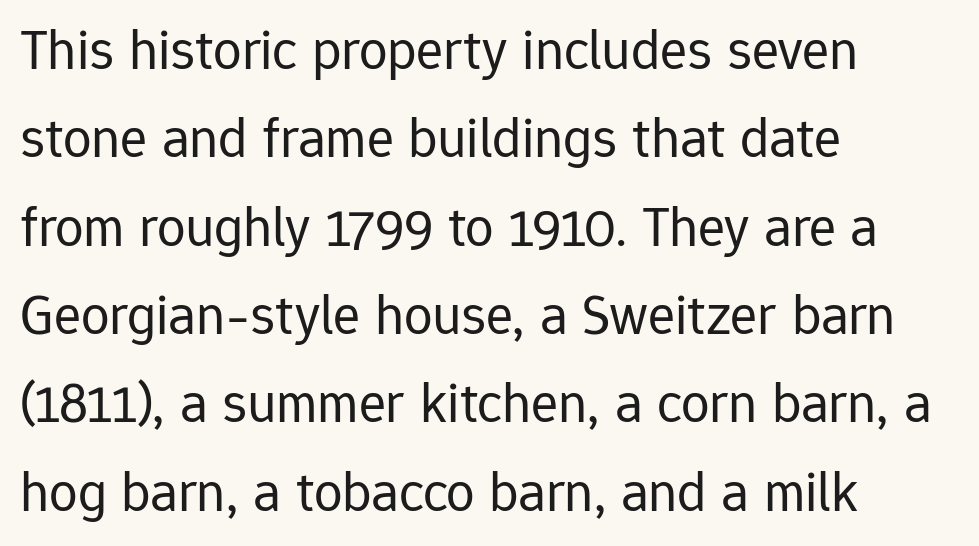
{"serif": "no", "italic": "no", "bold": "no", "weight": "regular", "width": "normal", "stroke_contrast": "low", "x_height": "medium", "monospaced": "no", "underline": "no", "align": "left", "line_spacing": "normal", "line_spacing_ratio": 1.55, "letter_spacing": "normal", "letter_spacing_em": 0.0, "glyph_px": 57}
